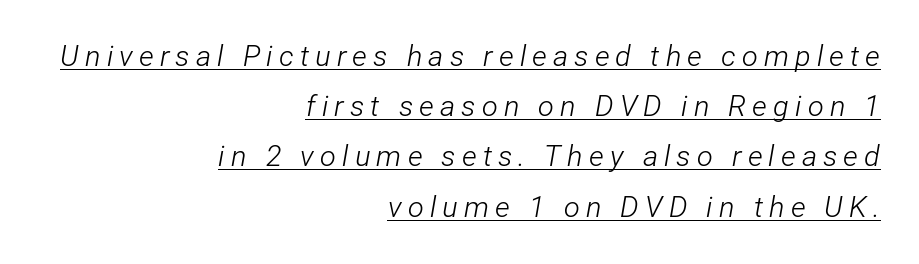
These lines are rendered in a variable-pitch font. Yep, that's italic — everything's leaning. Has an underline been added? It has. The type is letterspaced generously, with wide tracking. Is the block centered? No — it sits flush against the right margin. The characters are drawn with everyday or finer stroke widths.
